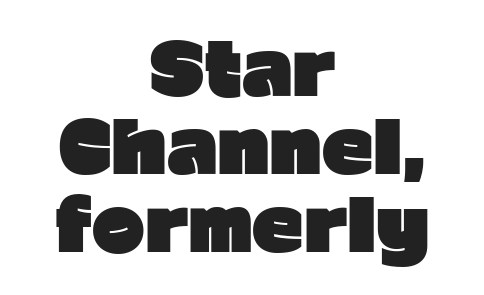
The letters are bold, with thick, heavy strokes. The type family on display is of the sans-serif kind. Rows of type sit shoulder to shoulder in the vertical direction. The glyphs are unaccompanied by any horizontal stroke below them. Tracking value appears to be zero — textbook default spacing. When letters stand straight like this, we call the style roman or upright.
